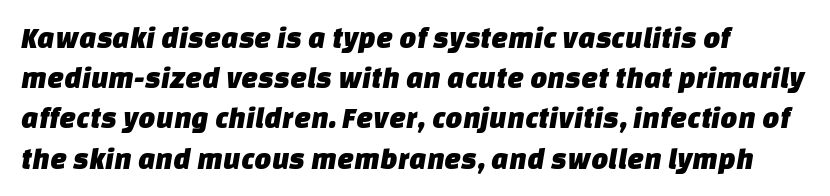
The image shows 30 px sans-serif type; set normal line spacing (1.34x), normal letter spacing, not underlined; low stroke contrast and a large x-height.
